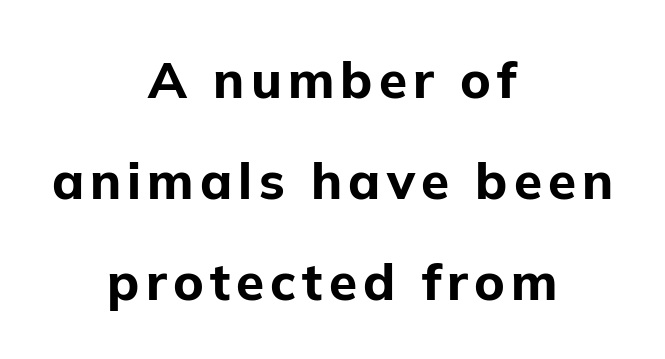
Q: Is the text bold? A: Yes.
Q: Is the text italic (slanted)? A: No, it is upright.
Q: Is the typeface a serif or a sans-serif typeface? A: Sans-serif.
Q: Is the text underlined? A: No.
Q: How is the paragraph aligned? A: Centered.
Q: Is the spacing between lines tight, normal or loose? A: Loose.
Q: Width (condensed, normal, or wide)? A: Normal.
Q: Stroke contrast? A: Low.
Q: x-height? A: Medium.
Q: Monospaced? A: No.
